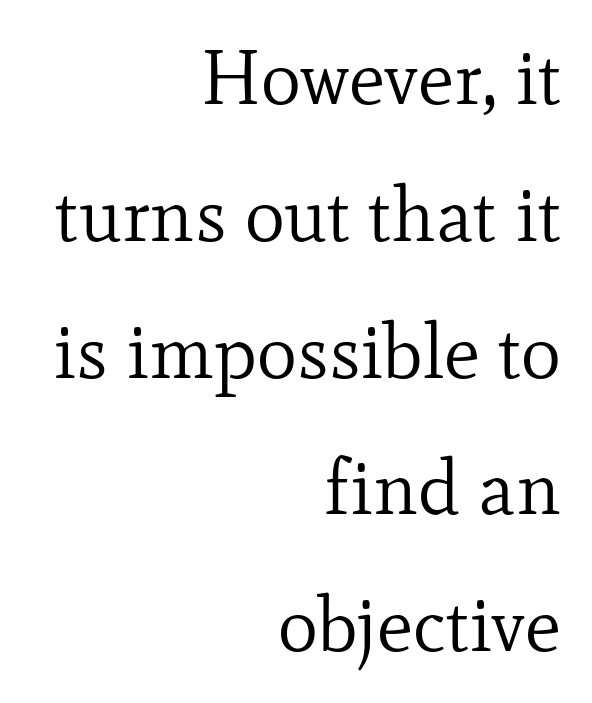
Q: Is the text bold? A: No.
Q: Is the text italic (slanted)? A: No, it is upright.
Q: Is the typeface a serif or a sans-serif typeface? A: Serif.
Q: Is the text underlined? A: No.
Q: How is the paragraph aligned? A: Right-aligned.
Q: Is the spacing between letters normal or unusually wide? A: Normal.
Q: Width (condensed, normal, or wide)? A: Normal.
Q: Stroke contrast? A: Low.
Q: x-height? A: Small.
Q: Monospaced? A: No.
